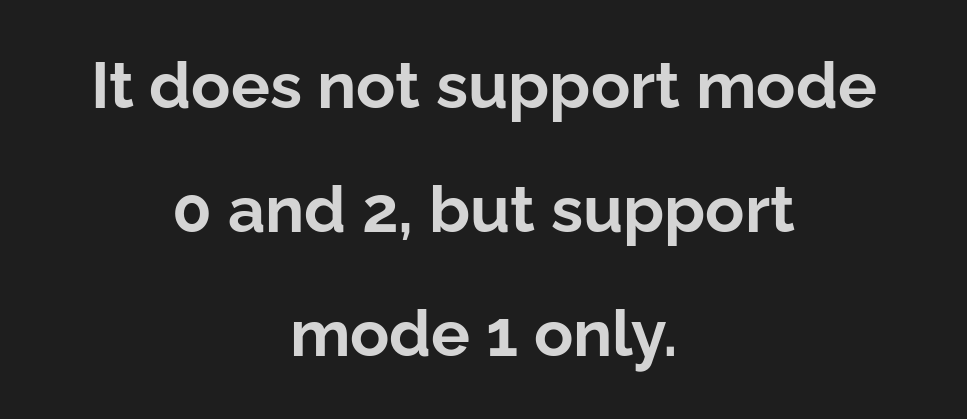
Q: Is the text bold? A: Yes.
Q: Is the text italic (slanted)? A: No, it is upright.
Q: Is the typeface a serif or a sans-serif typeface? A: Sans-serif.
Q: Is the text underlined? A: No.
Q: How is the paragraph aligned? A: Centered.
Q: Is the spacing between letters normal or unusually wide? A: Normal.
Q: Is the spacing between lines tight, normal or loose? A: Loose.
Q: Width (condensed, normal, or wide)? A: Normal.
Q: Stroke contrast? A: Low.
Q: x-height? A: Medium.
Q: Monospaced? A: No.
